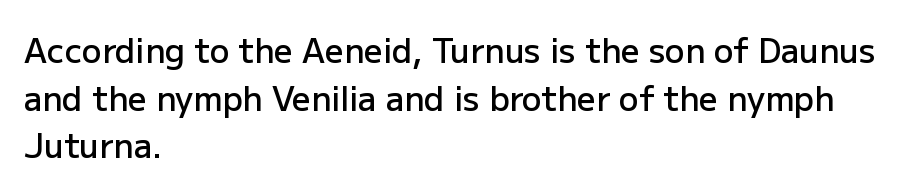
The image shows 33 px semibold sans-serif type, upright; set left-aligned, normal line spacing (1.44x), normal letter spacing, not underlined; low stroke contrast and a medium x-height.
